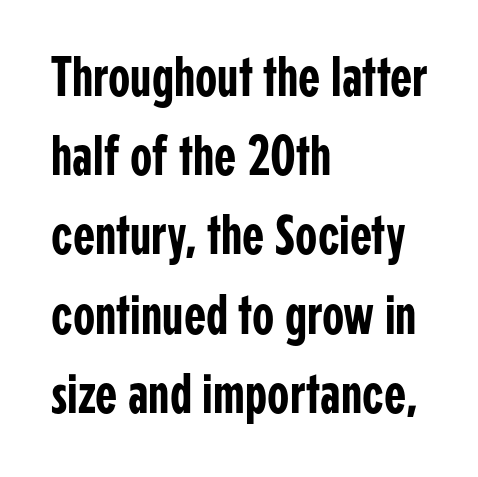
The image shows 57 px condensed sans-serif type, upright; set left-aligned, normal line spacing (1.39x), normal letter spacing, not underlined; low stroke contrast and a medium x-height.
